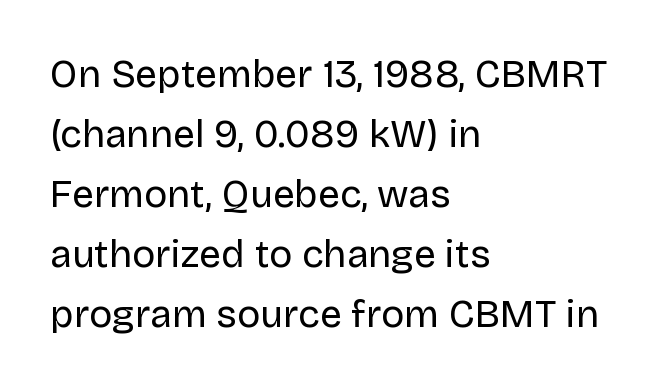
Each letter's strokes conclude bluntly, with no projecting serifs. Rendered with straight, roman letterforms. The typeface has the unassuming heft of standard copy or less. Line beginnings align vertically; line endings do not.
